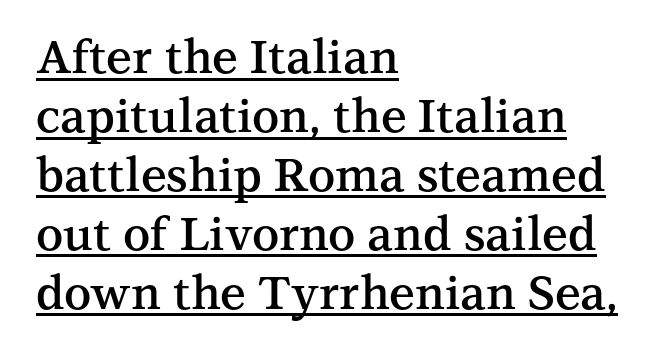
Q: Is the text bold? A: Semi-bold.
Q: Is the text italic (slanted)? A: No, it is upright.
Q: Is the typeface a serif or a sans-serif typeface? A: Serif.
Q: Is the text underlined? A: Yes.
Q: How is the paragraph aligned? A: Left-aligned.
Q: Is the spacing between letters normal or unusually wide? A: Normal.
Q: Is the spacing between lines tight, normal or loose? A: Normal.
Q: Width (condensed, normal, or wide)? A: Normal.
Q: Stroke contrast? A: Medium.
Q: x-height? A: Medium.
Q: Monospaced? A: No.
